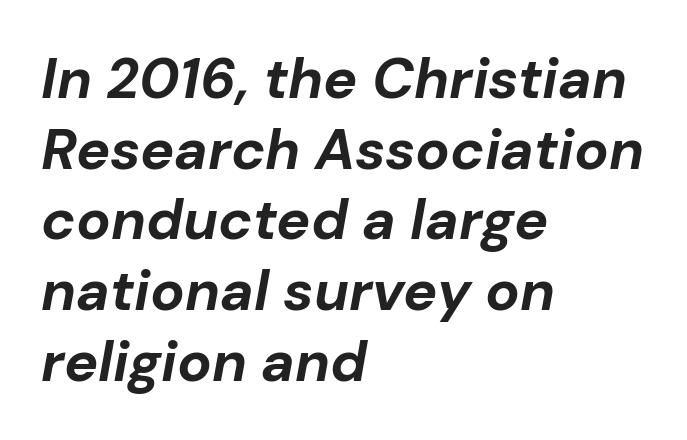
Q: Is the text bold? A: Yes.
Q: Is the text italic (slanted)? A: Yes, it leans right by about 10 degrees.
Q: Is the text underlined? A: No.
Q: How is the paragraph aligned? A: Left-aligned.
Q: Is the spacing between letters normal or unusually wide? A: Normal.
Q: Width (condensed, normal, or wide)? A: Normal.
Q: Stroke contrast? A: Low.
Q: x-height? A: Medium.
Q: Monospaced? A: No.
